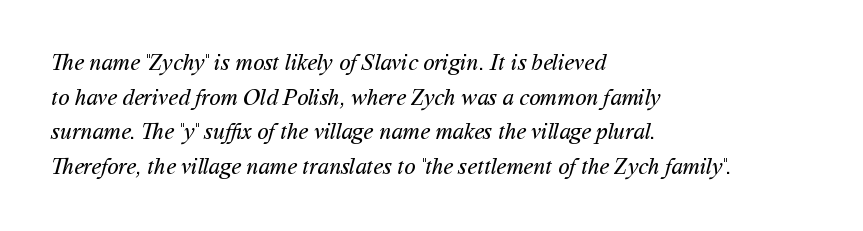
The image shows 23 px text type; set left-aligned, normal line spacing (1.51x), normal letter spacing, not underlined.
